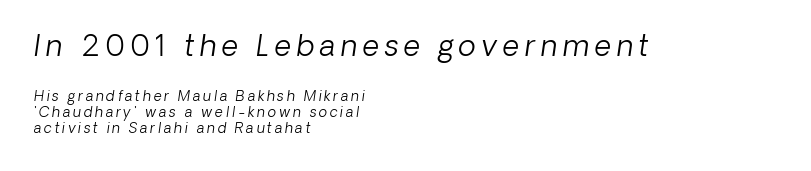
Slanted lettering throughout. You could not count columns in this text — the font is proportionally spaced. The rendering shrinks the type as you move from the upper chunk to the lower. No heavy texture on the line: the type isn't bold.
